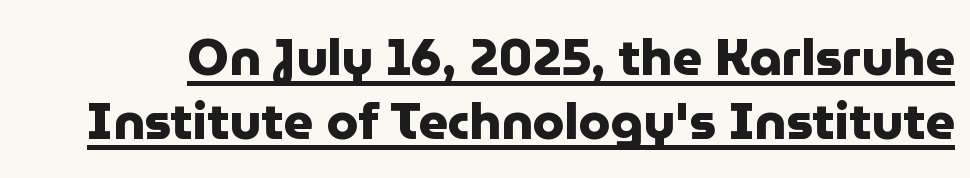
{"serif": "no", "italic": "no", "bold": "yes", "weight": "heavy", "width": "normal", "stroke_contrast": "low", "x_height": "medium", "monospaced": "no", "underline": "yes", "line_spacing": "normal", "line_spacing_ratio": 1.25, "letter_spacing": "normal", "letter_spacing_em": 0.0, "glyph_px": 51}
